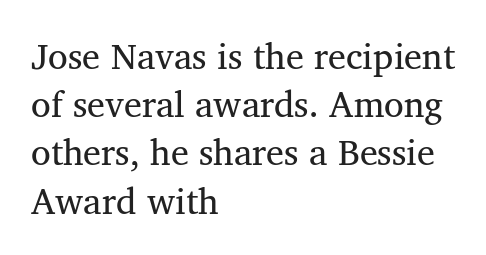
The image shows 36 px regular-weight serif type; set left-aligned, normal line spacing (1.34x), normal letter spacing, not underlined; medium stroke contrast and a medium x-height.
